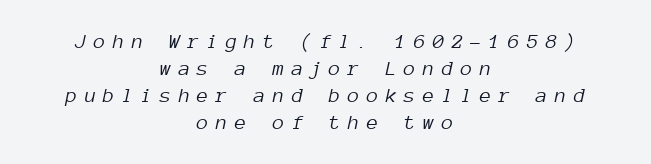
Q: Is the text bold? A: No.
Q: Is the text italic (slanted)? A: Yes, it leans right by about 12 degrees.
Q: Is the text underlined? A: No.
Q: How is the paragraph aligned? A: Centered.
Q: Is the spacing between letters normal or unusually wide? A: Unusually wide.
Q: Is the spacing between lines tight, normal or loose? A: Normal.
